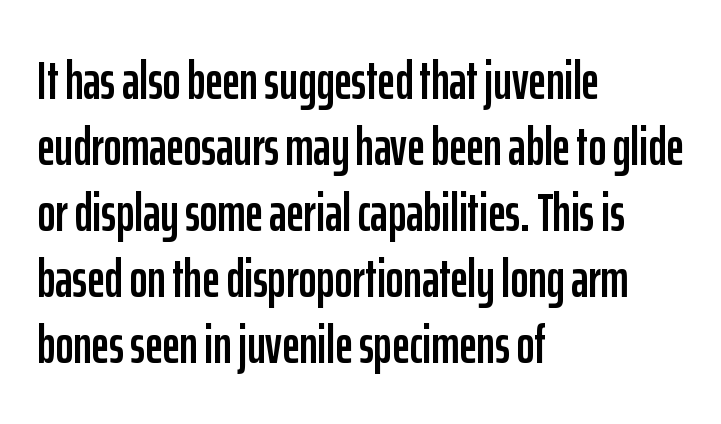
The image shows 54 px condensed sans-serif type, upright; set left-aligned, line spacing 1.22x, normal letter spacing, not underlined; low stroke contrast and a medium x-height.
